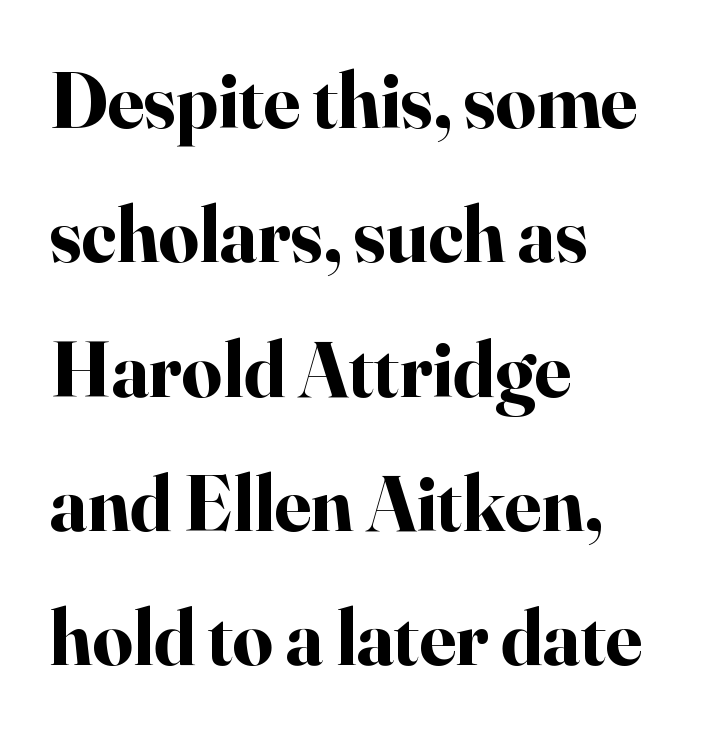
{"serif": "yes", "italic": "no", "bold": "yes", "weight": "bold", "width": "normal", "stroke_contrast": "high", "x_height": "small", "monospaced": "no", "underline": "no", "align": "left", "line_spacing": "normal", "line_spacing_ratio": 1.7, "letter_spacing": "normal", "letter_spacing_em": 0.0, "glyph_px": 79}
